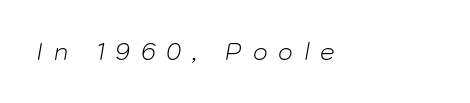
The image shows 23 px text type, italic (leaning right); set unusually wide letter spacing (+0.47 em), not underlined.
